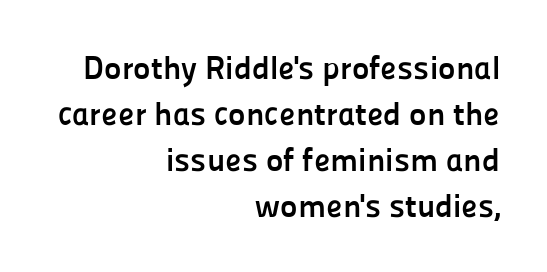
Q: Is the text bold? A: Yes.
Q: Is the text italic (slanted)? A: No, it is upright.
Q: Is the typeface a serif or a sans-serif typeface? A: Sans-serif.
Q: Is the text underlined? A: No.
Q: How is the paragraph aligned? A: Right-aligned.
Q: Is the spacing between letters normal or unusually wide? A: Normal.
Q: Is the spacing between lines tight, normal or loose? A: Normal.
Q: Width (condensed, normal, or wide)? A: Normal.
Q: Stroke contrast? A: Low.
Q: x-height? A: Medium.
Q: Monospaced? A: No.
